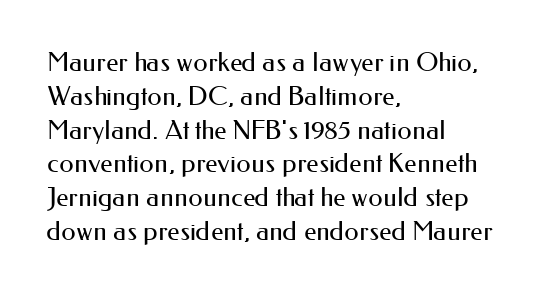
Descenders are the only things crossing below the line. Vertical strokes here are truly vertical. Compared with typical paragraphs, the rows here are spaced about the same. The setting favours the left margin, as ordinary paragraphs usually do.
